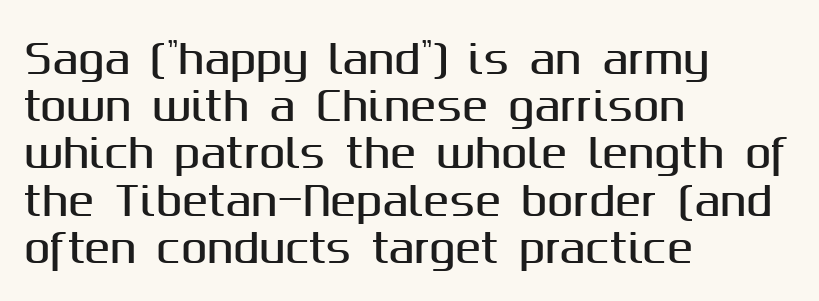
Each line starts at the same left margin while the right side varies. To sum up the face: it is a sans, with no serifs. Plain, unruled lines of type. Tracking here is standard; glyphs follow each other at the usual distance.
